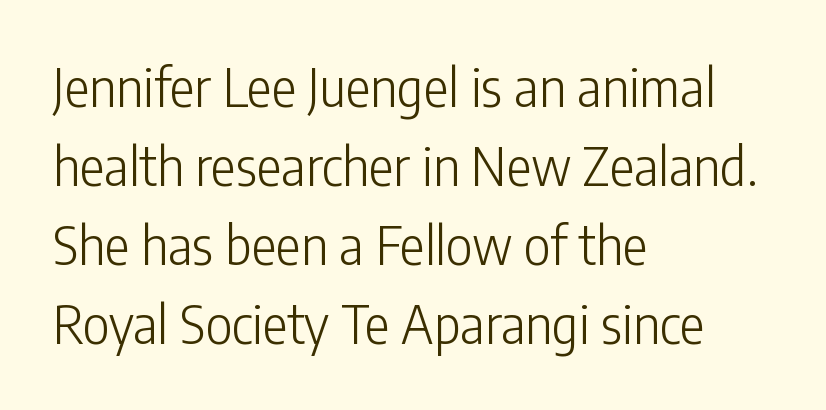
{"serif": "no", "italic": "no", "bold": "no", "weight": "light", "width": "condensed", "stroke_contrast": "low", "x_height": "medium", "monospaced": "no", "underline": "no", "align": "left", "line_spacing": "normal", "line_spacing_ratio": 1.52, "letter_spacing": "normal", "letter_spacing_em": 0.0, "glyph_px": 52}
